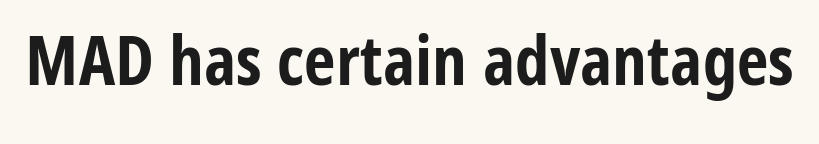
Students, this is bold: see how much ink each stroke carries. Style check: upright. Nobody drew a line under any word here. Serifs: no, the terminals of the letterforms are clean. These lines keep a tight, regular rhythm from letter to letter. A typesetter would call this proportional, since set widths differ per character.
